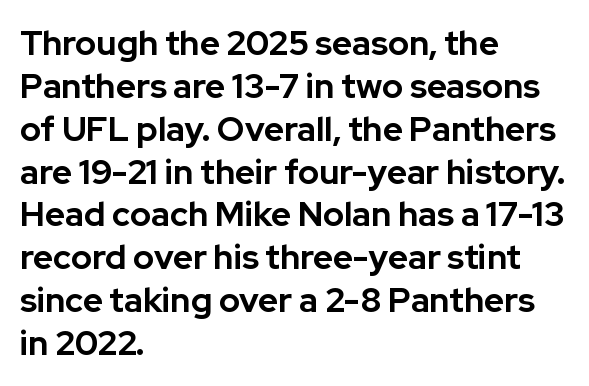
Q: Is the text bold? A: Yes.
Q: Is the text italic (slanted)? A: No, it is upright.
Q: Is the typeface a serif or a sans-serif typeface? A: Sans-serif.
Q: Is the text underlined? A: No.
Q: How is the paragraph aligned? A: Left-aligned.
Q: Is the spacing between letters normal or unusually wide? A: Normal.
Q: Is the spacing between lines tight, normal or loose? A: Normal.
Q: Width (condensed, normal, or wide)? A: Normal.
Q: Stroke contrast? A: Low.
Q: x-height? A: Medium.
Q: Monospaced? A: No.
